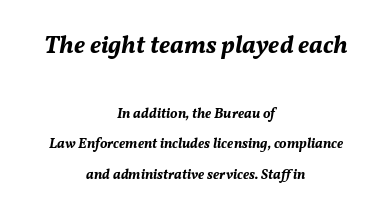
Size hierarchy here favors the leading block over the trailing one. The passage shown is emphatically bold. Visually the block forms a symmetrical silhouette, jagged on both flanks. Style check: oblique. Descender tails drop into unmarked territory. You could call the tracking neutral — neither tight nor loose.
